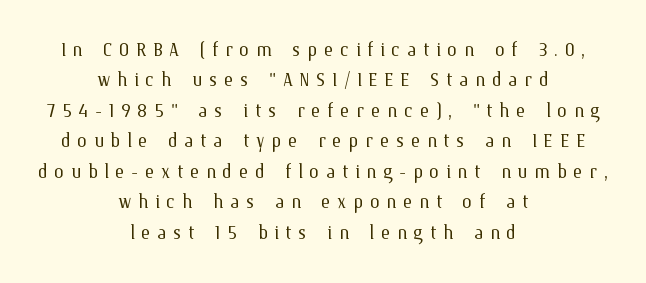
Q: Is the text bold? A: No.
Q: Is the text italic (slanted)? A: No, it is upright.
Q: Is the text underlined? A: No.
Q: How is the paragraph aligned? A: Centered.
Q: Is the spacing between letters normal or unusually wide? A: Unusually wide.
